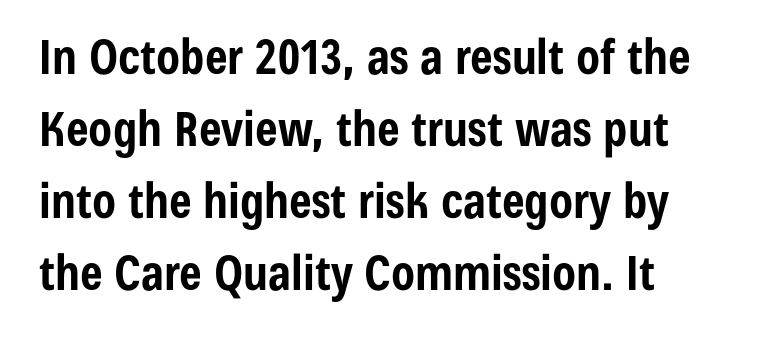
{"serif": "no", "italic": "no", "bold": "yes", "weight": "bold", "width": "condensed", "stroke_contrast": "low", "x_height": "medium", "monospaced": "no", "underline": "no", "align": "left", "line_spacing": "normal", "line_spacing_ratio": 1.5, "letter_spacing": "normal", "letter_spacing_em": 0.0, "glyph_px": 48}
